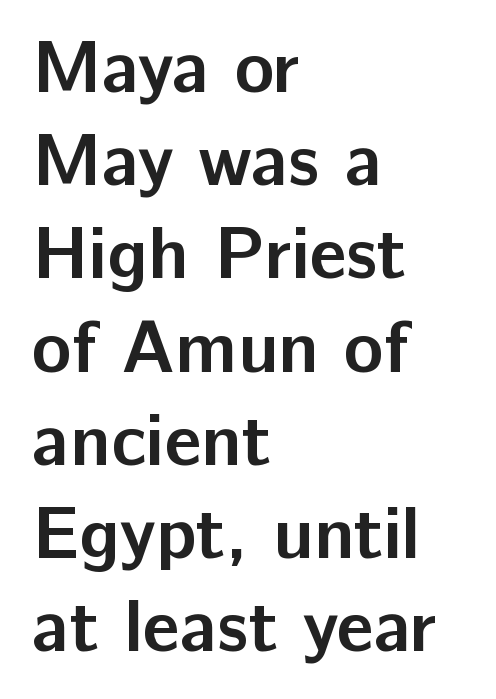
This sample is left-justified, so line endings fall wherever the words run out. Italic: no, the glyphs are upright roman. Every letter is thick-stroked: bold, no question. Check under the words: just untouched page. Baseline-to-baseline distance is the conventional proportion of letter height.
